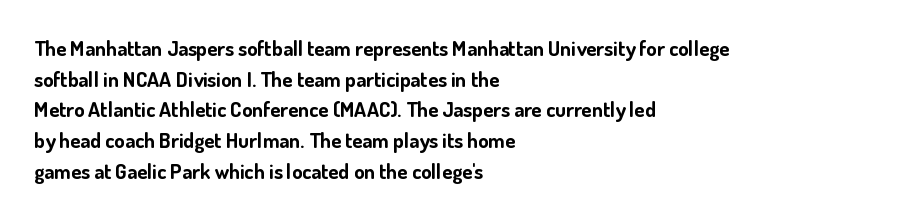
The image shows 21 px bold type, upright; set left-aligned, normal line spacing (1.46x), normal letter spacing, not underlined.
